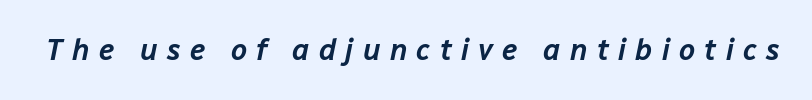
Proportional: the letters do not fall into vertical columns. The letterforms stand isolated, each surrounded by extra space. Words float on clear page, feet unadorned. The face used here has a pronounced slope to its letters.
